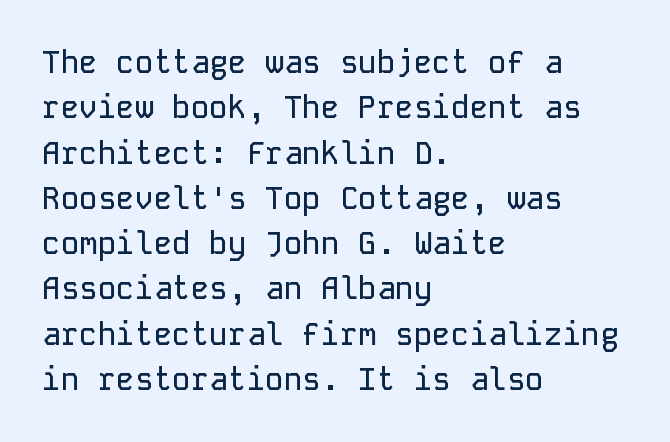
Q: Is the text italic (slanted)? A: No, it is upright.
Q: Is the typeface a serif or a sans-serif typeface? A: Sans-serif.
Q: Is the text underlined? A: No.
Q: How is the paragraph aligned? A: Left-aligned.
Q: Is the spacing between letters normal or unusually wide? A: Normal.
Q: Is the spacing between lines tight, normal or loose? A: Normal.
Q: Width (condensed, normal, or wide)? A: Normal.
Q: Stroke contrast? A: Low.
Q: x-height? A: Medium.
Q: Monospaced? A: Yes.
